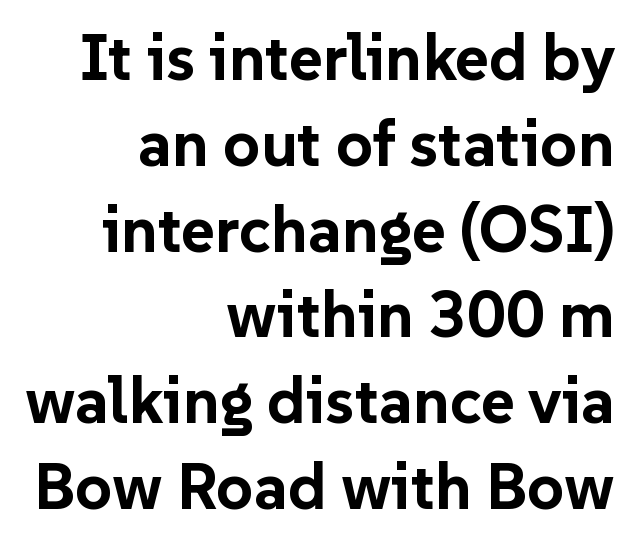
{"serif": "no", "italic": "no", "bold": "yes", "weight": "bold", "width": "normal", "stroke_contrast": "low", "x_height": "medium", "monospaced": "no", "underline": "no", "align": "right", "line_spacing": "normal", "line_spacing_ratio": 1.32, "letter_spacing": "normal", "letter_spacing_em": 0.0, "glyph_px": 65}
